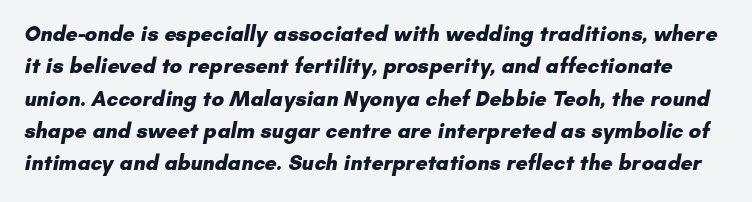
Q: Is the text bold? A: Yes.
Q: Is the text underlined? A: No.
Q: Is the spacing between letters normal or unusually wide? A: Normal.
Q: Is the spacing between lines tight, normal or loose? A: Normal.
